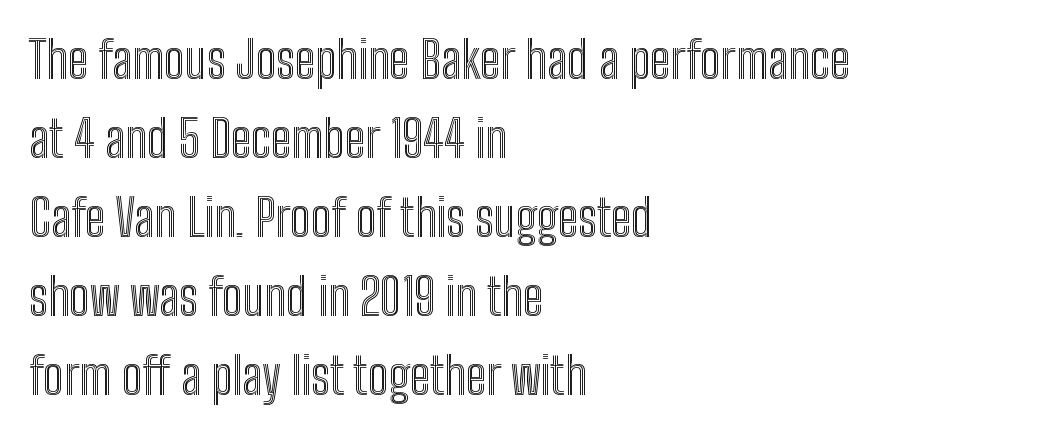
The image shows 50 px condensed type, upright; set left-aligned, normal line spacing (1.58x), normal letter spacing, not underlined; a medium x-height.
